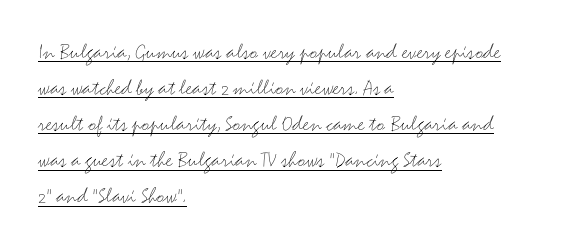
Q: Is the text bold? A: No.
Q: Is the text italic (slanted)? A: Yes.
Q: Is the text underlined? A: Yes.
Q: How is the paragraph aligned? A: Left-aligned.
Q: Is the spacing between letters normal or unusually wide? A: Normal.
Q: Is the spacing between lines tight, normal or loose? A: Normal.
